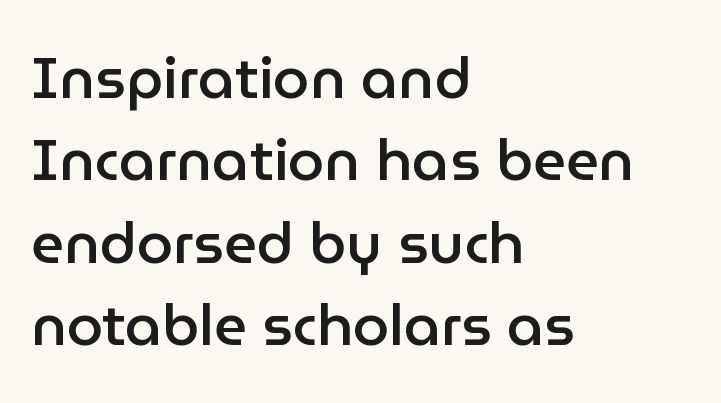
{"serif": "no", "italic": "no", "bold": "semi", "weight": "semibold", "width": "normal", "stroke_contrast": "low", "x_height": "medium", "monospaced": "no", "underline": "no", "align": "left", "line_spacing": "normal", "line_spacing_ratio": 1.42, "letter_spacing": "normal", "letter_spacing_em": 0.0, "glyph_px": 58}
